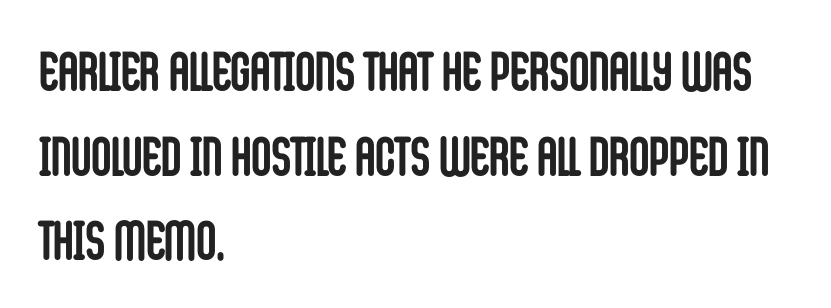
Q: Is the text bold? A: Yes.
Q: Is the text italic (slanted)? A: No, it is upright.
Q: Is the typeface a serif or a sans-serif typeface? A: Sans-serif.
Q: Is the text underlined? A: No.
Q: How is the paragraph aligned? A: Left-aligned.
Q: Is the spacing between letters normal or unusually wide? A: Normal.
Q: Is the spacing between lines tight, normal or loose? A: Normal.
Q: Width (condensed, normal, or wide)? A: Condensed.
Q: Stroke contrast? A: Low.
Q: x-height? A: Large.
Q: Monospaced? A: No.
